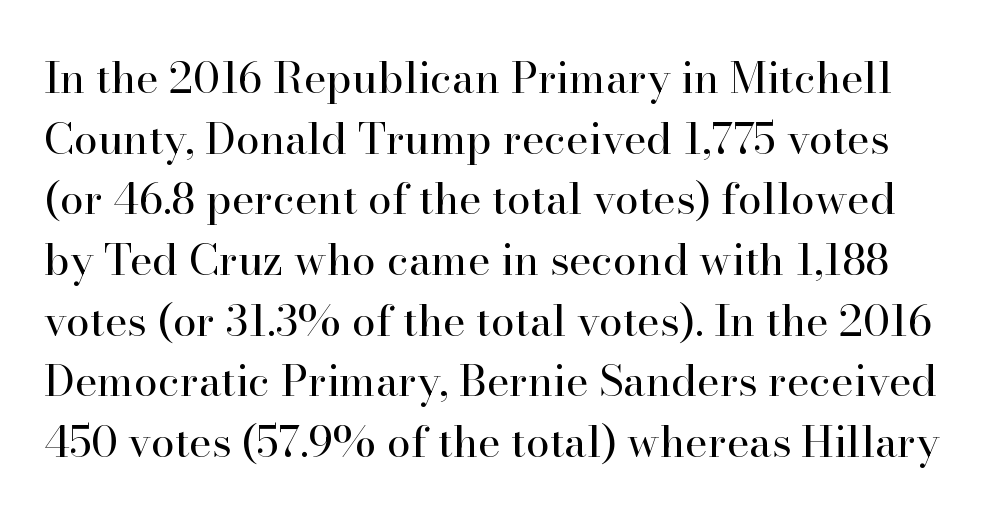
Q: Is the text bold? A: No.
Q: Is the text italic (slanted)? A: No, it is upright.
Q: Is the typeface a serif or a sans-serif typeface? A: Serif.
Q: Is the text underlined? A: No.
Q: Is the spacing between letters normal or unusually wide? A: Normal.
Q: Is the spacing between lines tight, normal or loose? A: Normal.
Q: Width (condensed, normal, or wide)? A: Normal.
Q: Stroke contrast? A: High.
Q: x-height? A: Small.
Q: Monospaced? A: No.
